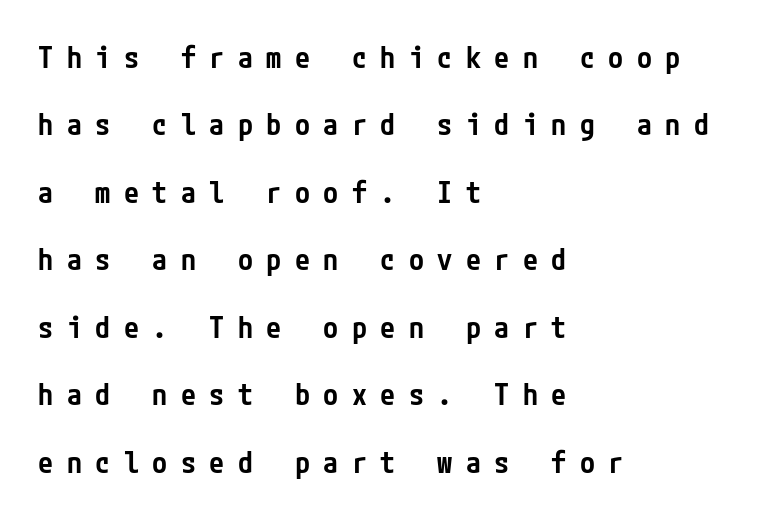
Q: Is the text bold? A: Semi-bold.
Q: Is the text italic (slanted)? A: No, it is upright.
Q: Is the typeface a serif or a sans-serif typeface? A: Sans-serif.
Q: Is the text underlined? A: No.
Q: How is the paragraph aligned? A: Left-aligned.
Q: Is the spacing between letters normal or unusually wide? A: Unusually wide.
Q: Is the spacing between lines tight, normal or loose? A: Loose.
Q: Width (condensed, normal, or wide)? A: Condensed.
Q: Stroke contrast? A: Low.
Q: x-height? A: Medium.
